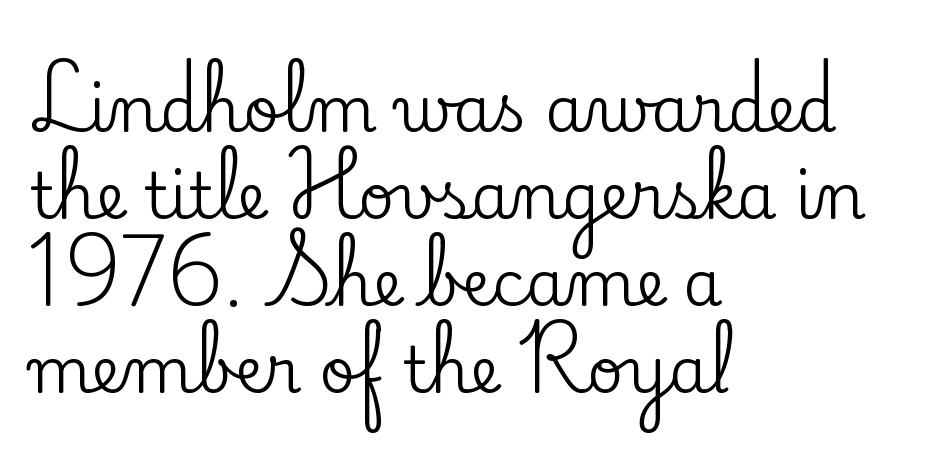
The image shows 63 px serif type, upright; set left-aligned, normal line spacing (1.38x), normal letter spacing, not underlined; low stroke contrast and a small x-height.
